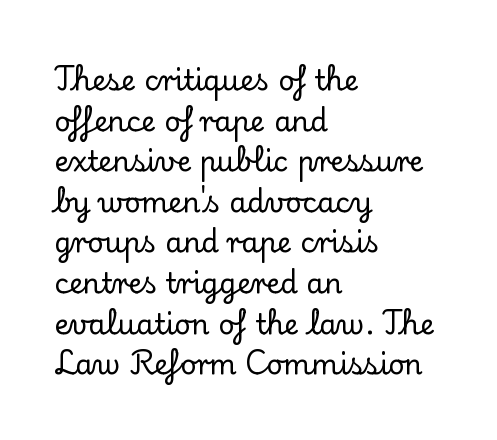
Q: Is the text italic (slanted)? A: No, it is upright.
Q: Is the typeface a serif or a sans-serif typeface? A: Serif.
Q: Is the text underlined? A: No.
Q: How is the paragraph aligned? A: Left-aligned.
Q: Is the spacing between letters normal or unusually wide? A: Normal.
Q: Is the spacing between lines tight, normal or loose? A: Normal.
Q: Width (condensed, normal, or wide)? A: Normal.
Q: Stroke contrast? A: Low.
Q: x-height? A: Small.
Q: Monospaced? A: No.
